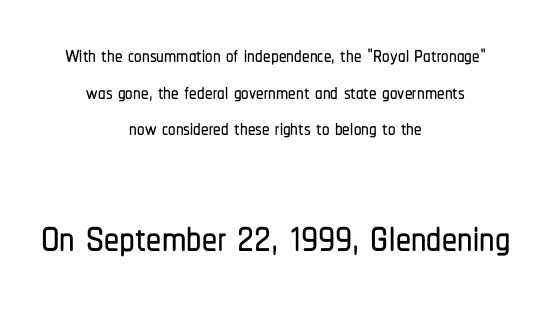
The image shows 60 px condensed sans-serif type, upright; set centered, line spacing 1.22x, normal letter spacing, not underlined; the second (bottom) block is 2.0x larger; low stroke contrast and a medium x-height.
